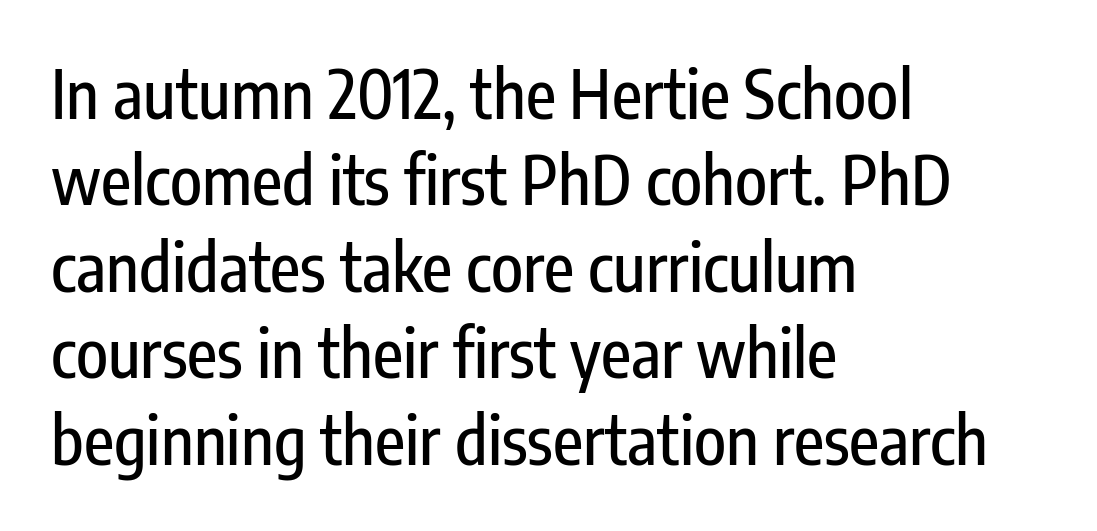
The image shows 66 px condensed sans-serif type, upright; set left-aligned, normal line spacing (1.31x), normal letter spacing, not underlined; low stroke contrast and a medium x-height.
